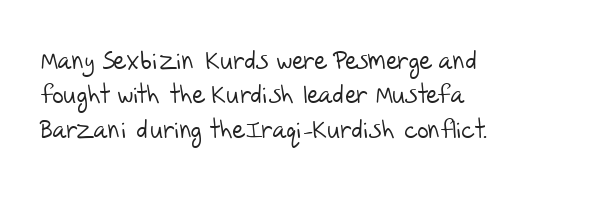
The image shows 25 px text type; set left-aligned, normal line spacing (1.38x), normal letter spacing, not underlined.
